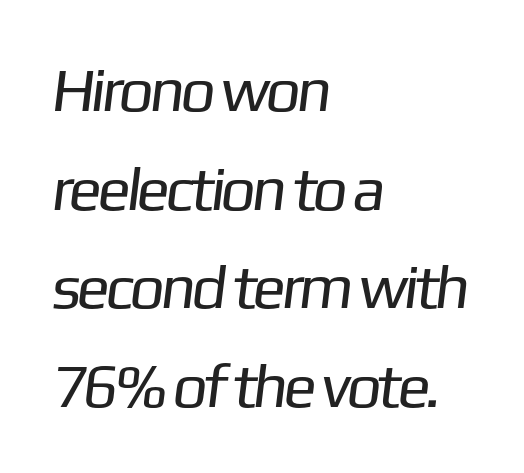
{"serif": "no", "bold": "no", "weight": "regular", "width": "normal", "stroke_contrast": "low", "x_height": "medium", "monospaced": "no", "underline": "no", "align": "left", "line_spacing": "normal", "line_spacing_ratio": 1.59, "letter_spacing": "normal", "letter_spacing_em": 0.0, "glyph_px": 62}
